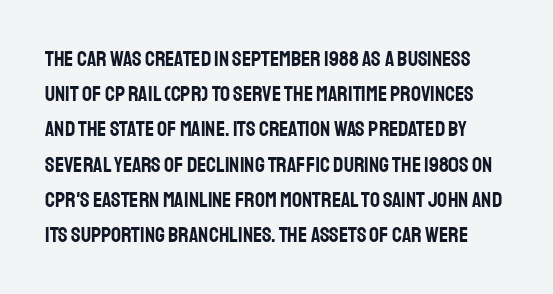
Q: Is the text italic (slanted)? A: No, it is upright.
Q: Is the text underlined? A: No.
Q: Is the spacing between letters normal or unusually wide? A: Normal.
Q: Is the spacing between lines tight, normal or loose? A: Normal.
